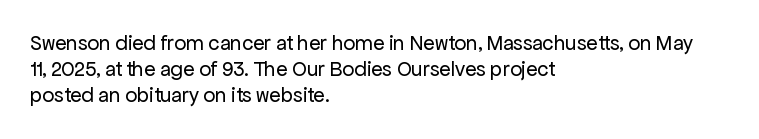
The image shows 21 px text type, upright; set left-aligned, normal line spacing (1.25x), normal letter spacing, not underlined.
